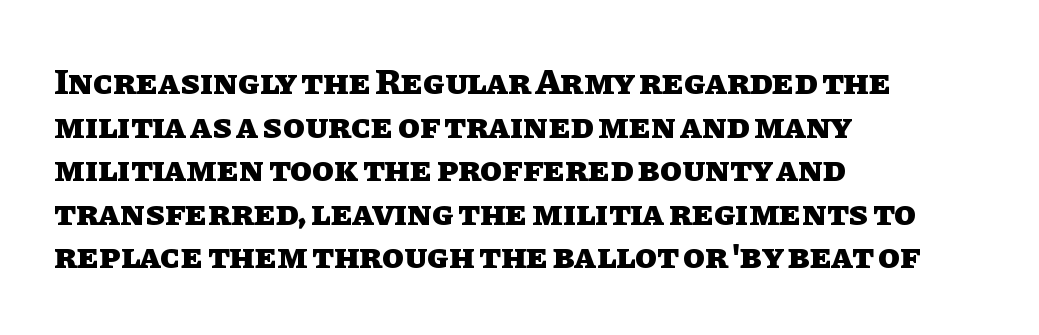
The face used here is rendered with its standard letterfit. Decoration check: the copy has no underline. Which margin do the lines hug? The left one — the right edge is uneven. The specimen reads as upright at a glance.
